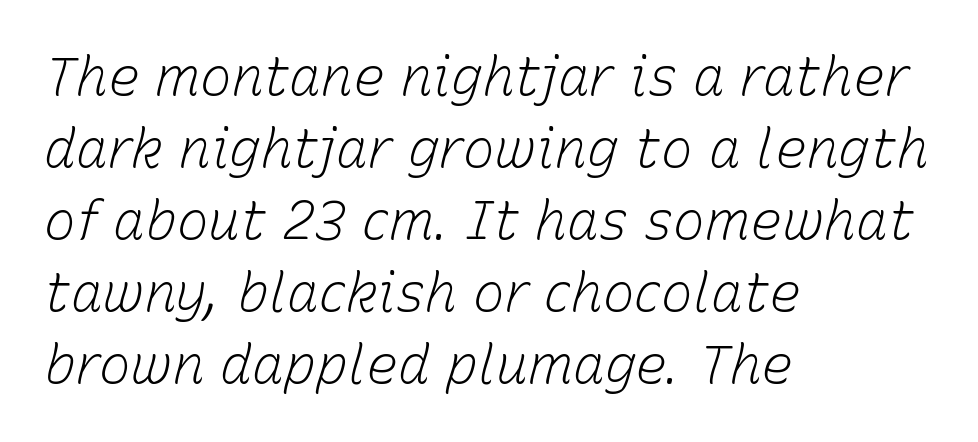
Q: Is the text bold? A: No.
Q: Is the text italic (slanted)? A: Yes, it leans right by about 15 degrees.
Q: Is the text underlined? A: No.
Q: How is the paragraph aligned? A: Left-aligned.
Q: Is the spacing between letters normal or unusually wide? A: Normal.
Q: Is the spacing between lines tight, normal or loose? A: Normal.
Q: Width (condensed, normal, or wide)? A: Normal.
Q: Stroke contrast? A: Low.
Q: x-height? A: Medium.
Q: Monospaced? A: No.
